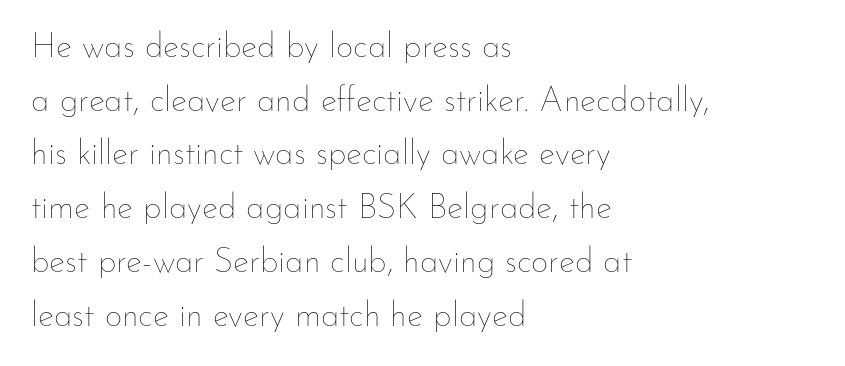
The image shows 34 px thin type, upright; set left-aligned, normal line spacing (1.58x), normal letter spacing, not underlined; low stroke contrast and a small x-height.
